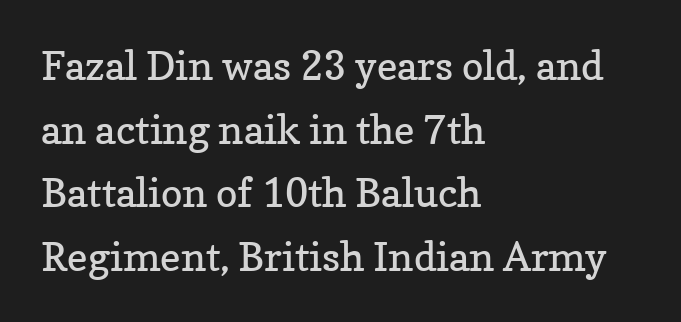
The image shows 40 px regular-weight serif type, upright; set left-aligned, normal line spacing (1.59x), normal letter spacing, not underlined; low stroke contrast and a medium x-height.
